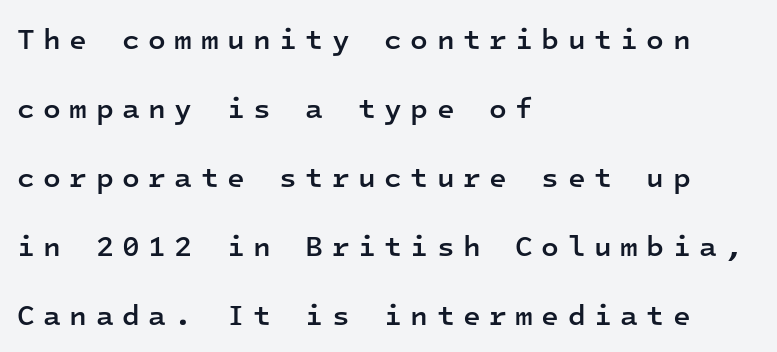
Every character sits straight up, as roman type does. The font family rendered here belongs to the sans-serif group. The vertical gap from one line to the next is large. No word sits above an underline. The sample has been set in demibold, a notch under bold. Compared with a centered layout, this one pins lines to the left instead.
